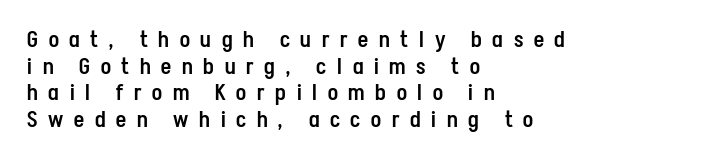
Q: Is the text bold? A: Semi-bold.
Q: Is the text italic (slanted)? A: No, it is upright.
Q: Is the text underlined? A: No.
Q: How is the paragraph aligned? A: Left-aligned.
Q: Is the spacing between letters normal or unusually wide? A: Unusually wide.
